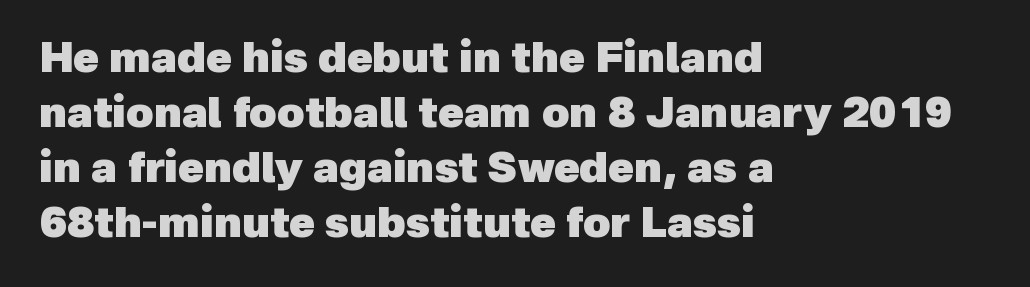
{"serif": "no", "bold": "yes", "weight": "heavy", "width": "normal", "x_height": "medium", "monospaced": "no", "underline": "no", "align": "left", "line_spacing": "normal", "line_spacing_ratio": 1.31, "letter_spacing": "normal", "letter_spacing_em": 0.0, "glyph_px": 42}
